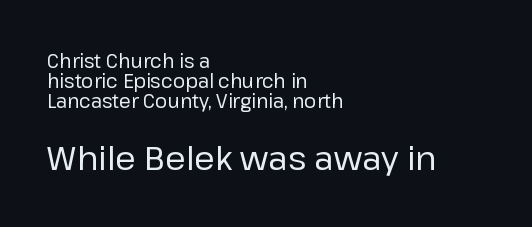
Q: Is the text bold? A: No.
Q: Is the text italic (slanted)? A: No, it is upright.
Q: Is the typeface a serif or a sans-serif typeface? A: Sans-serif.
Q: Is the text underlined? A: No.
Q: How is the paragraph aligned? A: Left-aligned.
Q: Is the spacing between letters normal or unusually wide? A: Normal.
Q: Is the spacing between lines tight, normal or loose? A: Tight.
Q: Which block of text is set in a larger size, the first (top) or the second (bottom)? A: The second (bottom) one.
Q: Width (condensed, normal, or wide)? A: Normal.
Q: Stroke contrast? A: Low.
Q: x-height? A: Medium.
Q: Monospaced? A: No.
